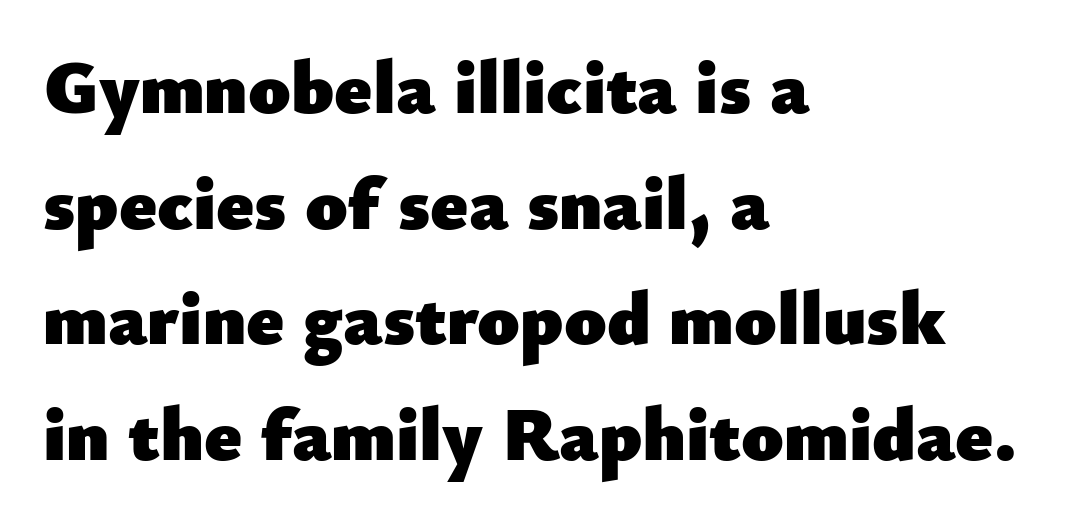
{"serif": "no", "italic": "no", "bold": "yes", "weight": "heavy", "width": "normal", "stroke_contrast": "low", "x_height": "small", "monospaced": "no", "underline": "no", "align": "left", "line_spacing": "normal", "line_spacing_ratio": 1.52, "letter_spacing": "normal", "letter_spacing_em": 0.0, "glyph_px": 76}
